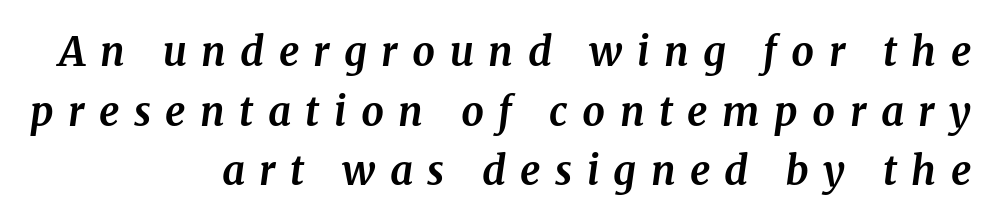
Q: Is the text bold? A: Yes.
Q: Is the text italic (slanted)? A: Yes, it leans right by about 8 degrees.
Q: Is the typeface a serif or a sans-serif typeface? A: Serif.
Q: Is the text underlined? A: No.
Q: How is the paragraph aligned? A: Right-aligned.
Q: Is the spacing between letters normal or unusually wide? A: Unusually wide.
Q: Is the spacing between lines tight, normal or loose? A: Normal.
Q: Width (condensed, normal, or wide)? A: Normal.
Q: Stroke contrast? A: Medium.
Q: x-height? A: Medium.
Q: Monospaced? A: No.
